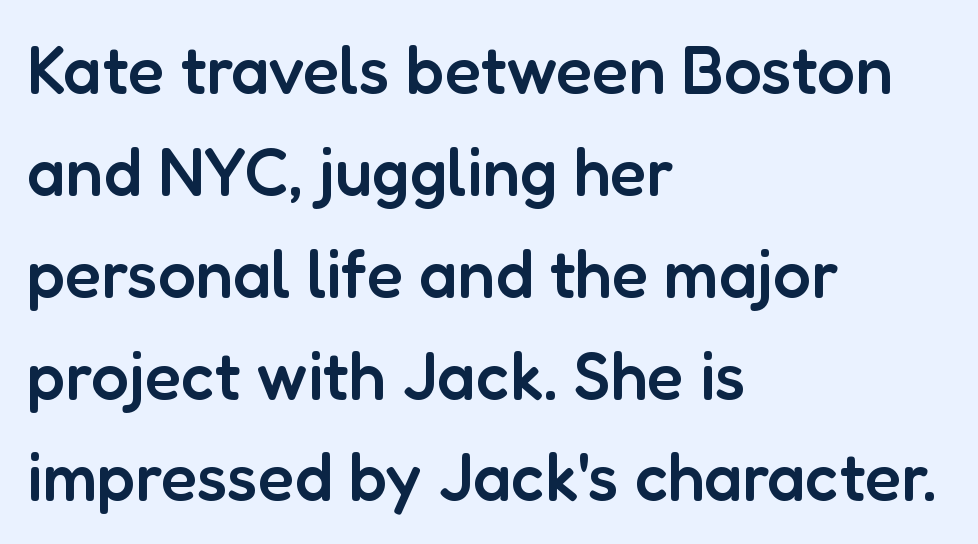
The image shows 67 px semibold sans-serif type, upright; set left-aligned, normal line spacing (1.52x), normal letter spacing, not underlined; low stroke contrast and a medium x-height.
